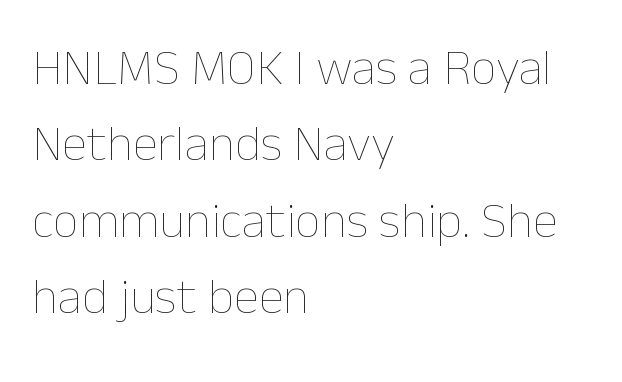
{"italic": "no", "bold": "no", "weight": "thin", "width": "normal", "stroke_contrast": "low", "x_height": "medium", "monospaced": "no", "underline": "no", "align": "left", "line_spacing": "normal", "line_spacing_ratio": 1.5, "letter_spacing": "normal", "letter_spacing_em": 0.0, "glyph_px": 51}
